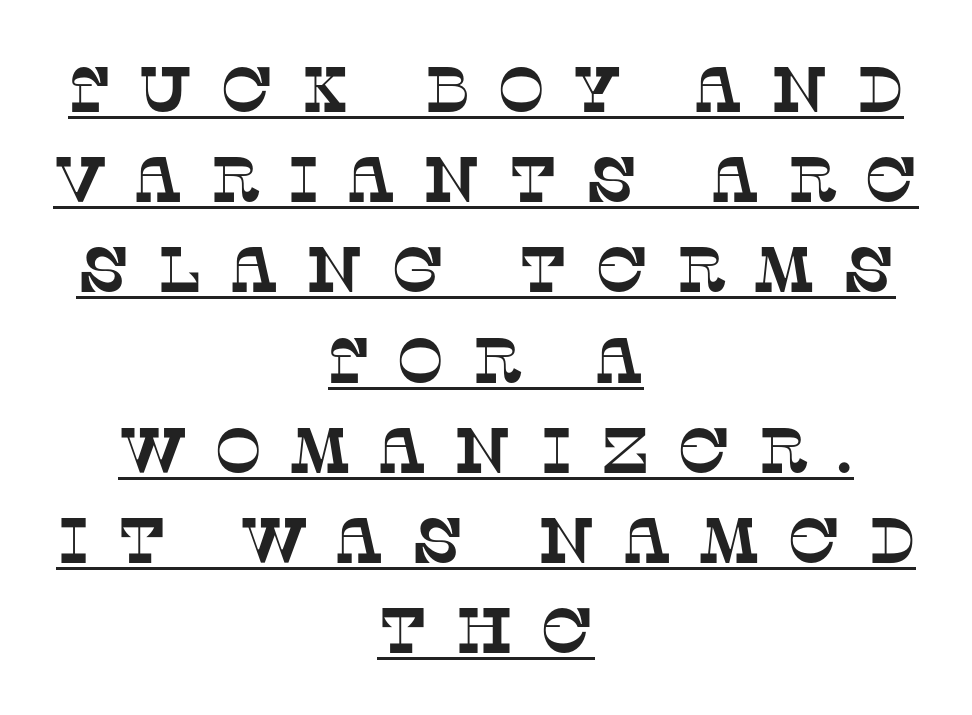
{"serif": "yes", "width": "normal", "stroke_contrast": "low", "x_height": "large", "monospaced": "no", "underline": "yes", "align": "center", "line_spacing": "normal", "line_spacing_ratio": 1.41, "letter_spacing": "wide", "letter_spacing_em": 0.42, "glyph_px": 64}
